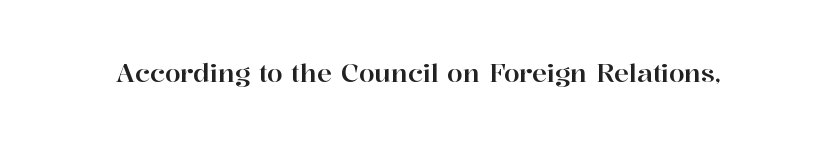
Q: Is the text italic (slanted)? A: No, it is upright.
Q: Is the text underlined? A: No.
Q: Is the spacing between letters normal or unusually wide? A: Normal.
